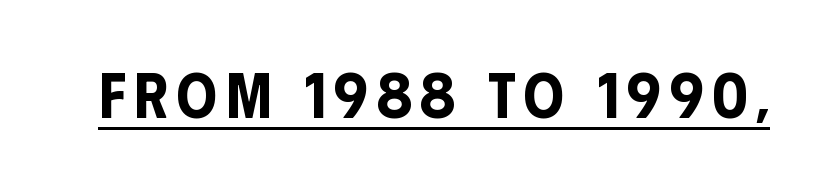
Q: Is the text italic (slanted)? A: No, it is upright.
Q: Is the typeface a serif or a sans-serif typeface? A: Sans-serif.
Q: Is the text underlined? A: Yes.
Q: Width (condensed, normal, or wide)? A: Condensed.
Q: Stroke contrast? A: Low.
Q: x-height? A: Large.
Q: Monospaced? A: No.
